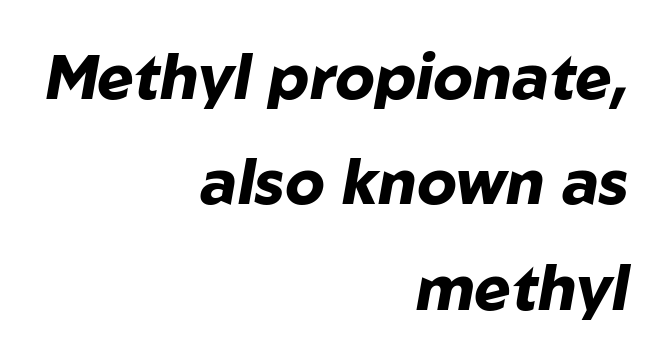
{"italic": "yes", "lean": "right", "slant_degrees": 10, "bold": "yes", "weight": "heavy", "width": "normal", "stroke_contrast": "low", "x_height": "medium", "monospaced": "no", "underline": "no", "align": "right", "line_spacing": "normal", "line_spacing_ratio": 1.7, "letter_spacing": "normal", "letter_spacing_em": 0.0, "glyph_px": 62}
